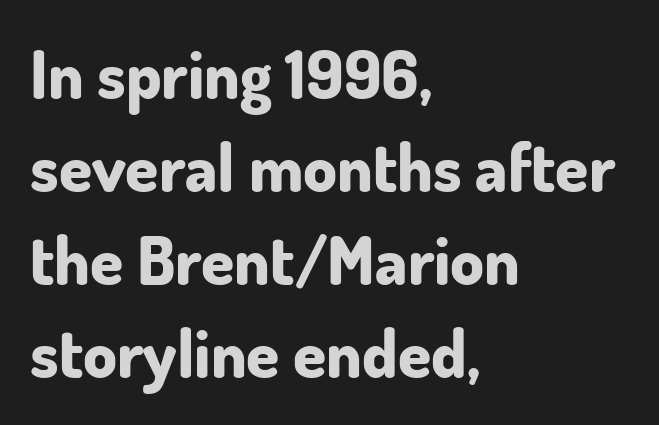
The image shows 67 px bold sans-serif type, upright; set left-aligned, normal line spacing (1.39x), normal letter spacing, not underlined; low stroke contrast and a small x-height.
